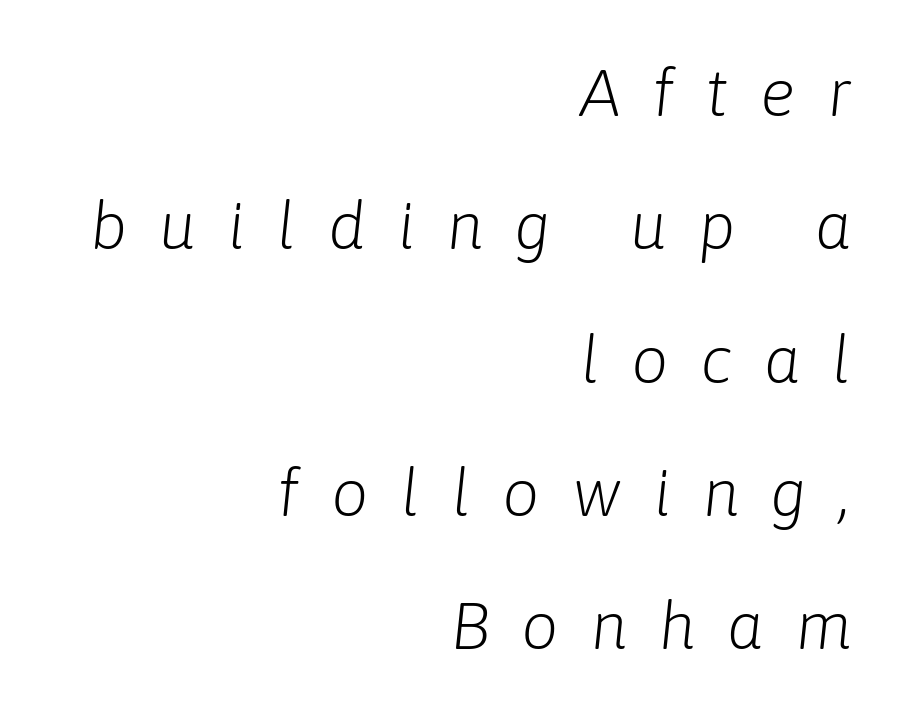
The image shows 66 px light type, italic (leaning right); set right-aligned, loose line spacing (2.02x), unusually wide letter spacing (+0.48 em), not underlined; low stroke contrast and a medium x-height.
